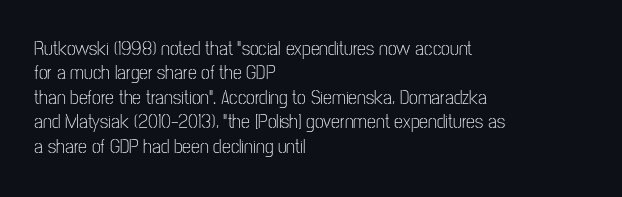
Q: Is the text bold? A: No.
Q: Is the text italic (slanted)? A: No, it is upright.
Q: Is the text underlined? A: No.
Q: How is the paragraph aligned? A: Left-aligned.
Q: Is the spacing between letters normal or unusually wide? A: Normal.
